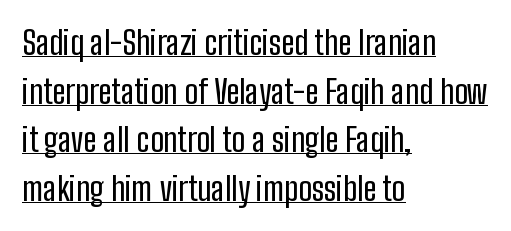
Q: Is the text italic (slanted)? A: No, it is upright.
Q: Is the typeface a serif or a sans-serif typeface? A: Sans-serif.
Q: Is the text underlined? A: Yes.
Q: How is the paragraph aligned? A: Left-aligned.
Q: Is the spacing between letters normal or unusually wide? A: Normal.
Q: Is the spacing between lines tight, normal or loose? A: Normal.
Q: Width (condensed, normal, or wide)? A: Condensed.
Q: Stroke contrast? A: Low.
Q: x-height? A: Medium.
Q: Monospaced? A: No.
